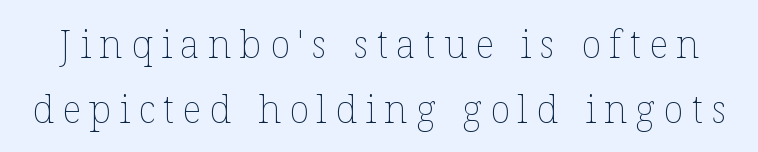
The image shows 38 px thin type, upright; set normal line spacing (1.7x), unusually wide letter spacing (+0.22 em), not underlined; low stroke contrast and a medium x-height.
